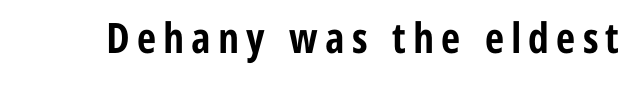
Q: Is the text bold? A: Yes.
Q: Is the text italic (slanted)? A: No, it is upright.
Q: Is the typeface a serif or a sans-serif typeface? A: Sans-serif.
Q: Is the text underlined? A: No.
Q: Width (condensed, normal, or wide)? A: Condensed.
Q: Stroke contrast? A: Low.
Q: x-height? A: Medium.
Q: Monospaced? A: No.
